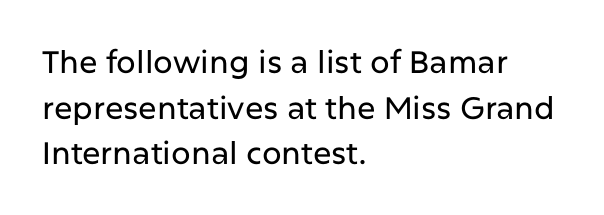
Standard letterfit; no display-style spreading of the glyphs. Looks like regular typesetting: each glyph gets only the width it needs. Bare-footed words on every line. Serifs: no, the terminals of the letterforms are clean. The ragged edge is on the right, which tells us the setting is flush left.
